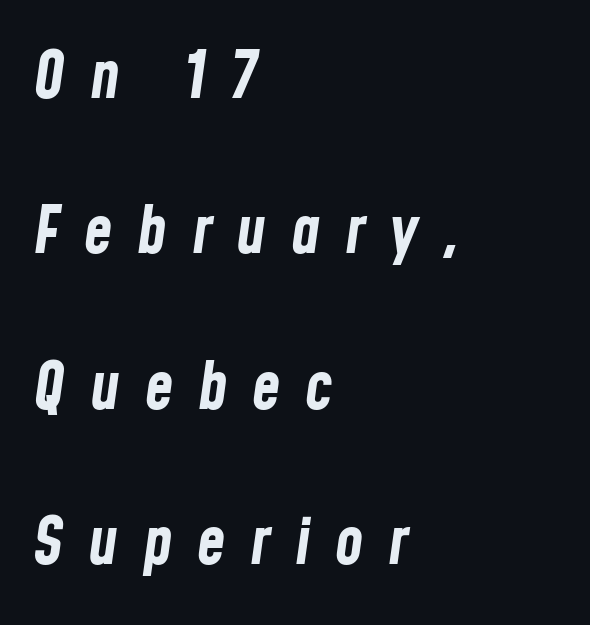
The image shows 65 px bold, condensed type, italic (leaning right); set left-aligned, loose line spacing (2.39x), unusually wide letter spacing (+0.38 em), not underlined; low stroke contrast and a medium x-height.
